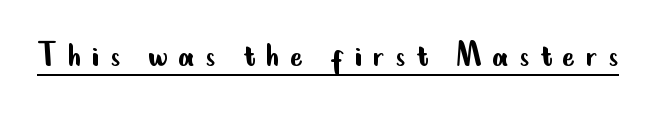
{"serif": "no", "italic": "no", "bold": "no", "weight": "regular", "width": "condensed", "stroke_contrast": "low", "x_height": "small", "monospaced": "no", "underline": "yes", "letter_spacing": "wide", "letter_spacing_em": 0.26, "glyph_px": 39}
